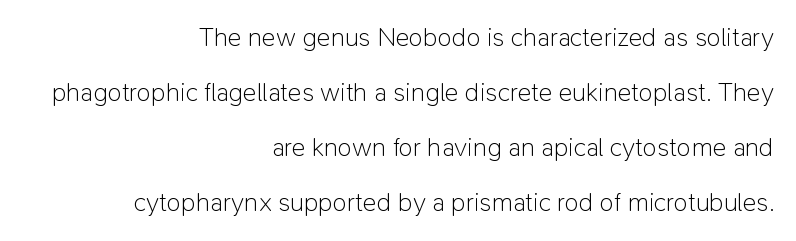
{"italic": "no", "bold": "no", "underline": "no", "align": "right", "line_spacing": "loose", "line_spacing_ratio": 2.12, "letter_spacing": "normal", "letter_spacing_em": 0.0, "glyph_px": 26}
